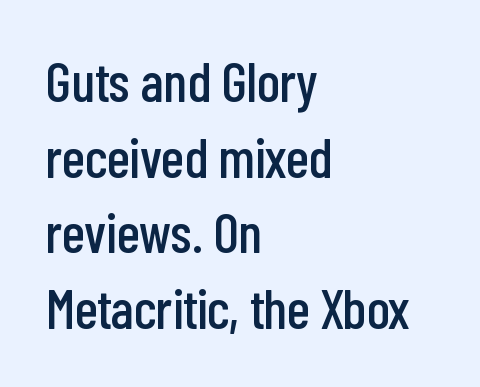
{"serif": "no", "italic": "no", "width": "condensed", "stroke_contrast": "low", "x_height": "medium", "monospaced": "no", "underline": "no", "align": "left", "line_spacing": "normal", "line_spacing_ratio": 1.35, "letter_spacing": "normal", "letter_spacing_em": 0.0, "glyph_px": 56}
